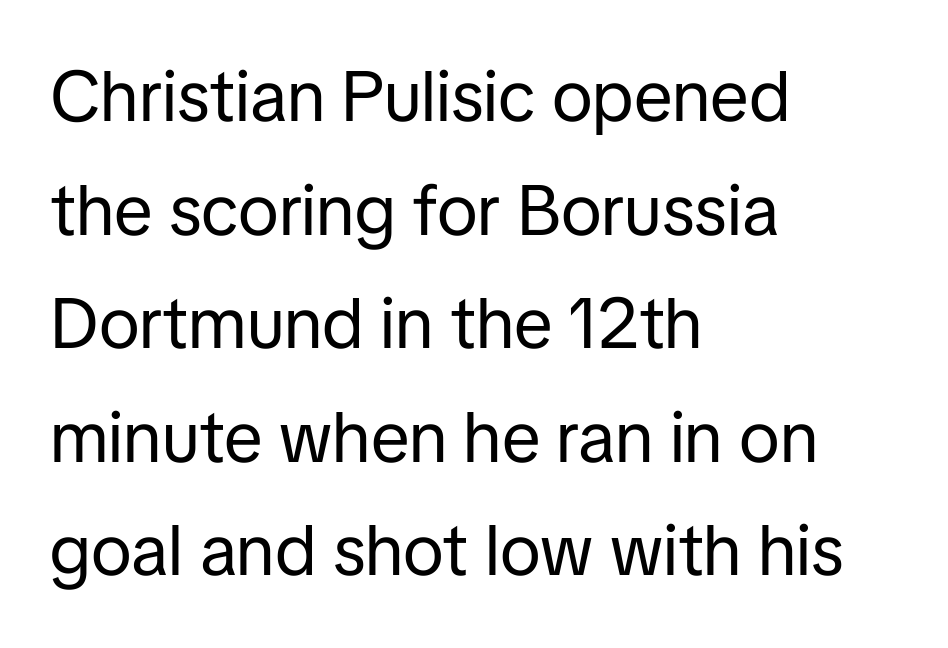
Stroke terminals: plain, sans-serif. The lettering stays uniformly vertical, giving the passage a roman look. Nobody touched the tracking dial on this one. The paragraph has a hard left edge and a soft right edge. Stroke mass is kept to a normal reading level or below.
